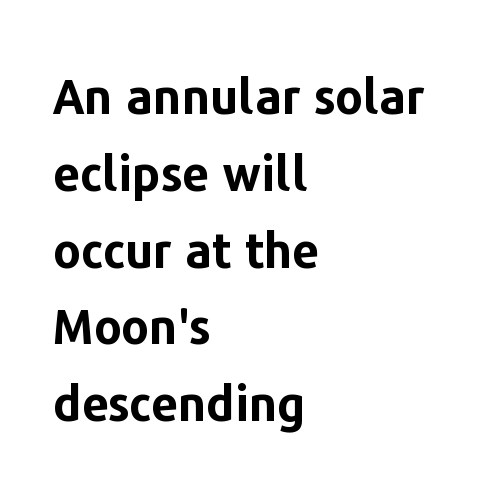
{"serif": "no", "italic": "no", "bold": "yes", "weight": "bold", "width": "normal", "stroke_contrast": "low", "x_height": "medium", "monospaced": "no", "underline": "no", "align": "left", "line_spacing": "normal", "line_spacing_ratio": 1.6, "letter_spacing": "normal", "letter_spacing_em": 0.0, "glyph_px": 48}
